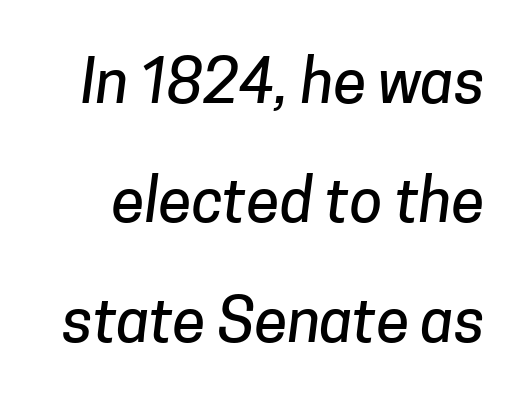
Character widths vary here, with narrow letters taking less room than wide ones. Are there feet on the stems? There aren't — it's a sans. Standard letterfit; no display-style spreading of the glyphs. One glance says open: line gaps are wider than usual. Has an underline been added? It has not.
